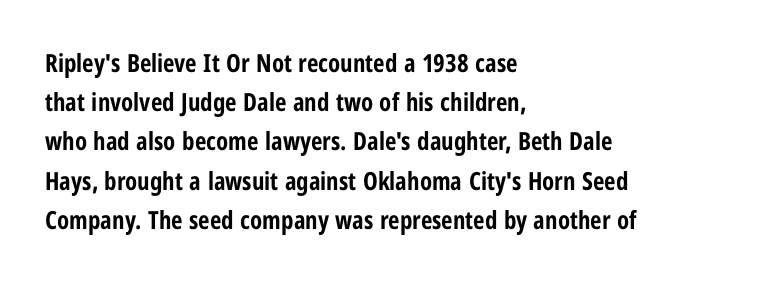
There is no visible air inserted between adjacent glyphs. This sample is left-justified, so line endings fall wherever the words run out. Normally led — the rows are evenly, conventionally spaced. The lettering holds an erect, upright posture throughout.
